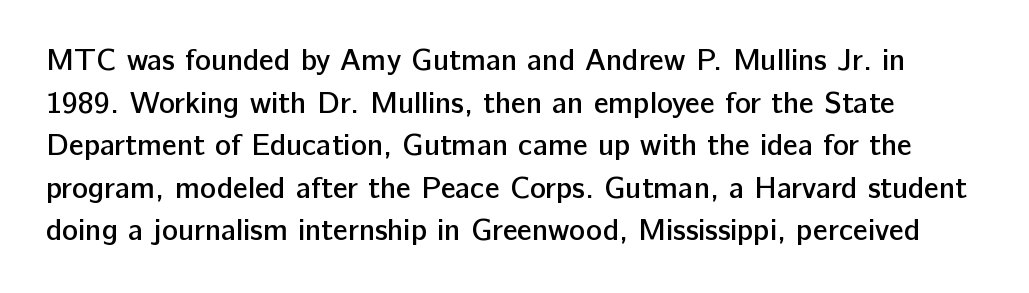
Q: Is the text bold? A: Semi-bold.
Q: Is the text italic (slanted)? A: No, it is upright.
Q: Is the typeface a serif or a sans-serif typeface? A: Sans-serif.
Q: Is the text underlined? A: No.
Q: Is the spacing between letters normal or unusually wide? A: Normal.
Q: Is the spacing between lines tight, normal or loose? A: Normal.
Q: Width (condensed, normal, or wide)? A: Normal.
Q: Stroke contrast? A: Low.
Q: x-height? A: Medium.
Q: Monospaced? A: No.
